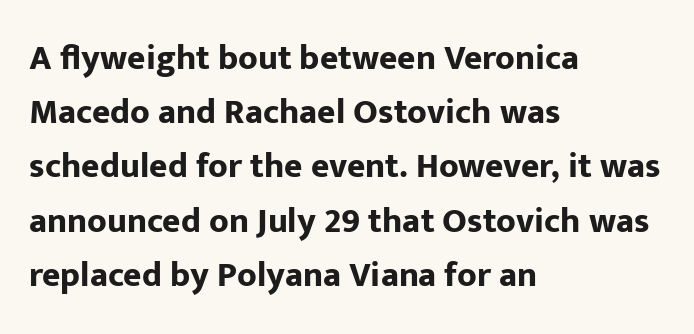
The image shows 35 px bold sans-serif type, upright; set left-aligned, normal line spacing (1.55x), normal letter spacing, not underlined; low stroke contrast and a medium x-height.
